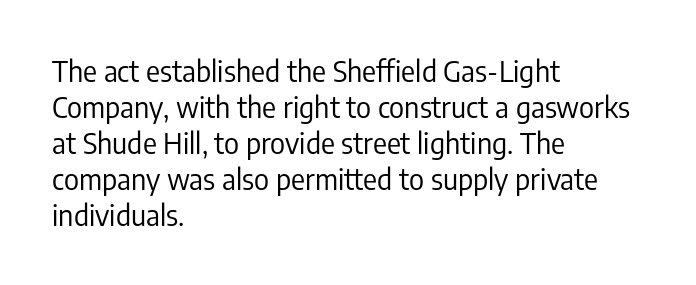
Q: Is the text bold? A: No.
Q: Is the text italic (slanted)? A: No, it is upright.
Q: Is the typeface a serif or a sans-serif typeface? A: Sans-serif.
Q: Is the text underlined? A: No.
Q: How is the paragraph aligned? A: Left-aligned.
Q: Is the spacing between letters normal or unusually wide? A: Normal.
Q: Width (condensed, normal, or wide)? A: Condensed.
Q: Stroke contrast? A: Low.
Q: x-height? A: Medium.
Q: Monospaced? A: No.
